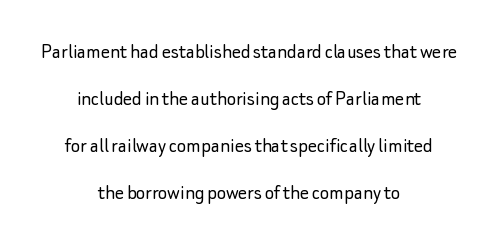
Q: Is the text bold? A: No.
Q: Is the text italic (slanted)? A: No, it is upright.
Q: Is the text underlined? A: No.
Q: How is the paragraph aligned? A: Centered.
Q: Is the spacing between letters normal or unusually wide? A: Normal.
Q: Is the spacing between lines tight, normal or loose? A: Loose.
